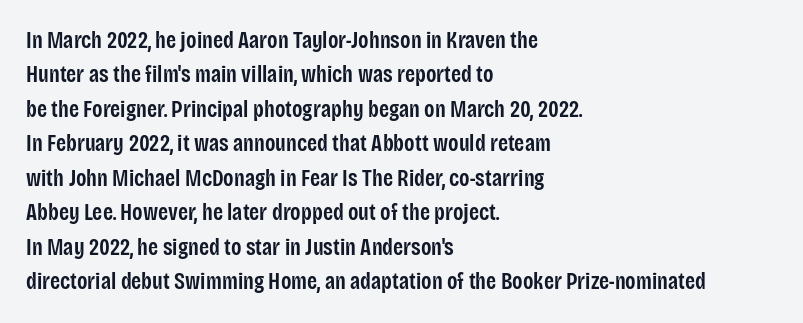
Q: Is the text bold? A: Semi-bold.
Q: Is the text italic (slanted)? A: No, it is upright.
Q: Is the text underlined? A: No.
Q: How is the paragraph aligned? A: Left-aligned.
Q: Is the spacing between letters normal or unusually wide? A: Normal.
Q: Is the spacing between lines tight, normal or loose? A: Normal.
